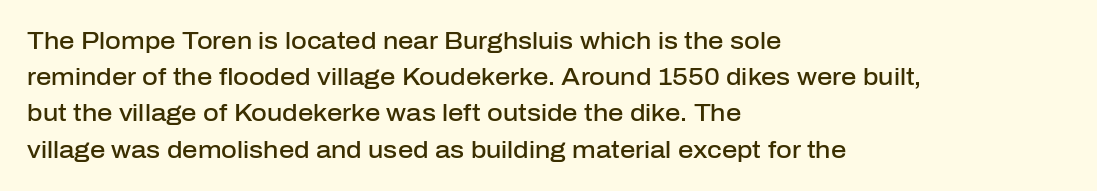
{"italic": "no", "bold": "semi", "underline": "no", "align": "left", "line_spacing": "normal", "line_spacing_ratio": 1.51, "letter_spacing": "normal", "letter_spacing_em": 0.0, "glyph_px": 24}
